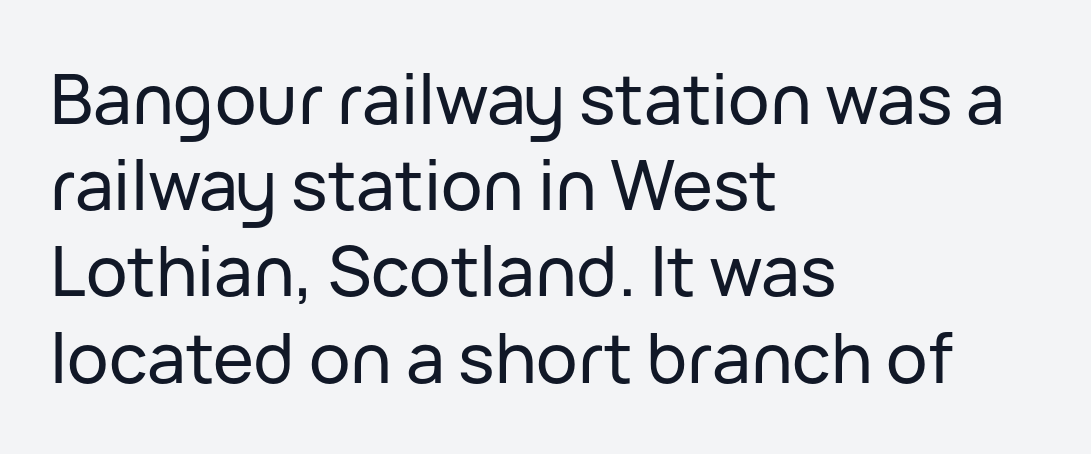
The image shows 69 px sans-serif type, upright; set left-aligned, normal line spacing (1.25x), normal letter spacing, not underlined; low stroke contrast and a medium x-height.
